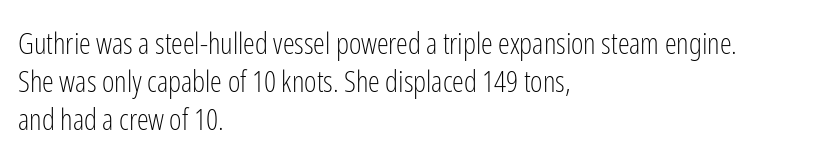
Plain, unruled lines of type. This sample keeps an unexceptional amount of space between lines. These lines are rendered in a variable-pitch font. A roman cut, with each character standing at attention. On a weight scale, this lands at 450 or below.
